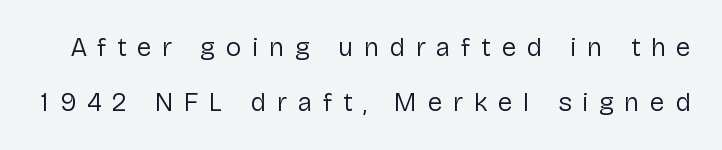
The image shows 26 px text type, upright; set loose line spacing (2.1x), unusually wide letter spacing (+0.41 em), not underlined.
